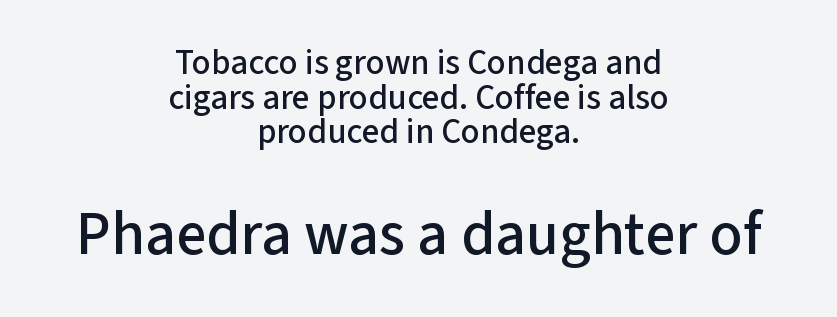
{"serif": "no", "italic": "no", "width": "normal", "stroke_contrast": "low", "x_height": "medium", "monospaced": "no", "underline": "no", "align": "center", "line_spacing": "tight", "line_spacing_ratio": 0.99, "letter_spacing": "normal", "letter_spacing_em": 0.0, "larger_block": "second", "size_ratio": 1.74, "glyph_px": 61}
